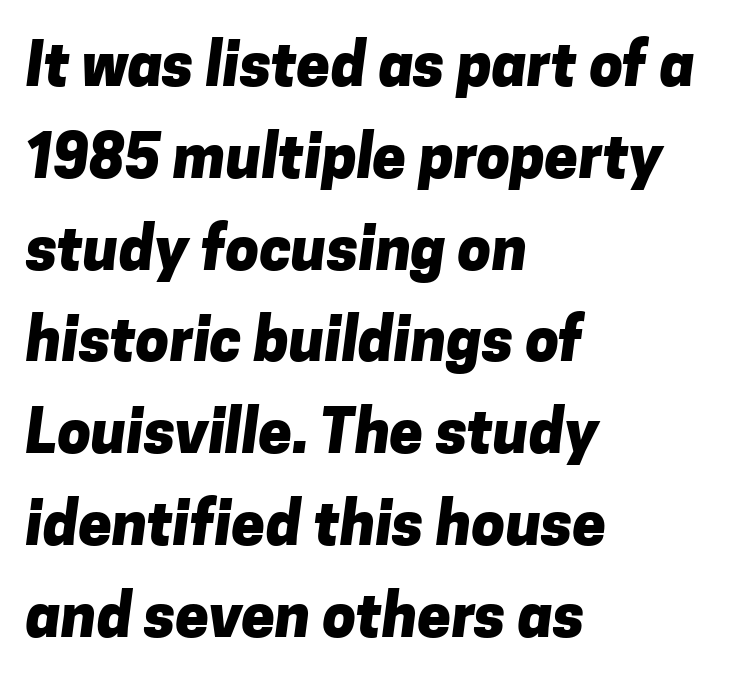
{"serif": "no", "bold": "yes", "weight": "heavy", "width": "normal", "stroke_contrast": "low", "x_height": "medium", "monospaced": "no", "underline": "no", "align": "left", "line_spacing": "normal", "line_spacing_ratio": 1.53, "letter_spacing": "normal", "letter_spacing_em": 0.0, "glyph_px": 60}
